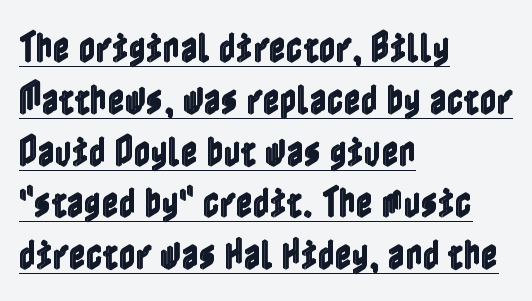
The space between consecutive lines is moderate. The rendering uses the underline text-decoration. Letter spacing: default. Unlike italic type, these characters show no tilt at all.
